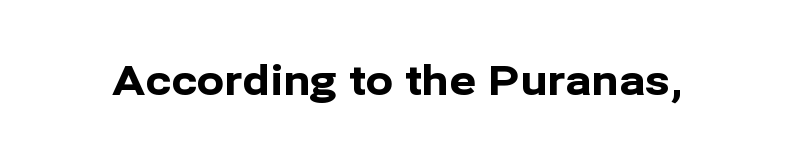
{"serif": "no", "italic": "no", "bold": "yes", "weight": "bold", "width": "normal", "stroke_contrast": "low", "x_height": "medium", "monospaced": "no", "underline": "no", "letter_spacing": "normal", "letter_spacing_em": 0.0, "glyph_px": 41}
